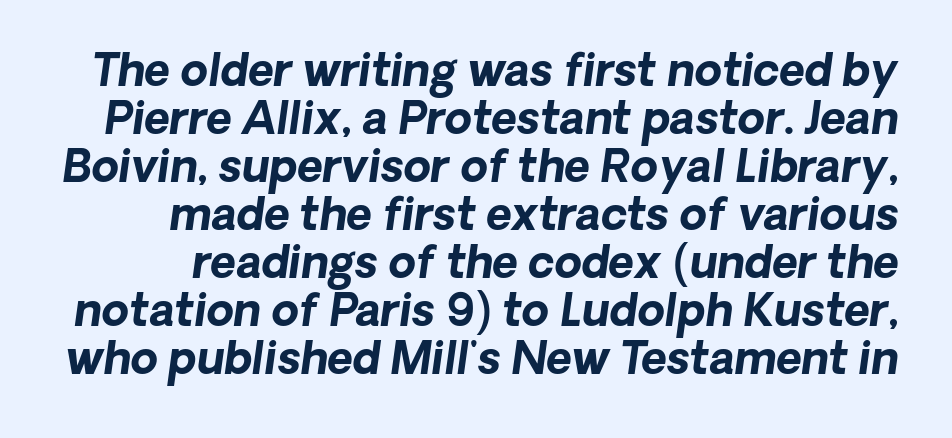
Here the designer chose a conventional face with non-uniform glyph widths. You'd pick this weight for a headline — it's a proper bold. The area under the type is left untouched. Slanted lettering throughout. There is no visible air inserted between adjacent glyphs.
